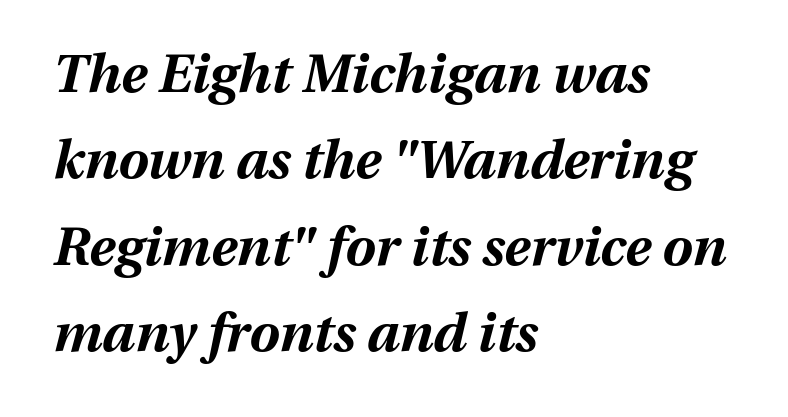
Q: Is the text bold? A: Yes.
Q: Is the text italic (slanted)? A: Yes, it leans right by about 13 degrees.
Q: Is the text underlined? A: No.
Q: How is the paragraph aligned? A: Left-aligned.
Q: Is the spacing between letters normal or unusually wide? A: Normal.
Q: Is the spacing between lines tight, normal or loose? A: Normal.
Q: Width (condensed, normal, or wide)? A: Normal.
Q: Stroke contrast? A: Medium.
Q: x-height? A: Medium.
Q: Monospaced? A: No.
